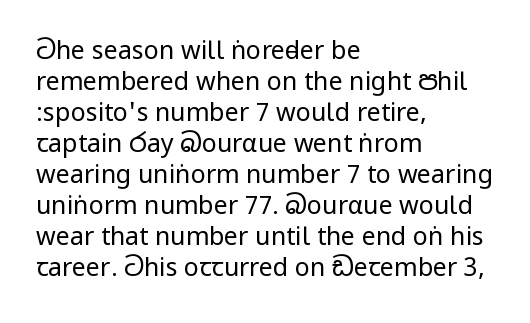
A light-to-regular cut is what we see here. Clear beneath every line of the passage. Vertical strokes here are truly vertical. The passage shown has conventional tracking throughout. Leftover space on each line is placed entirely after the last word.
